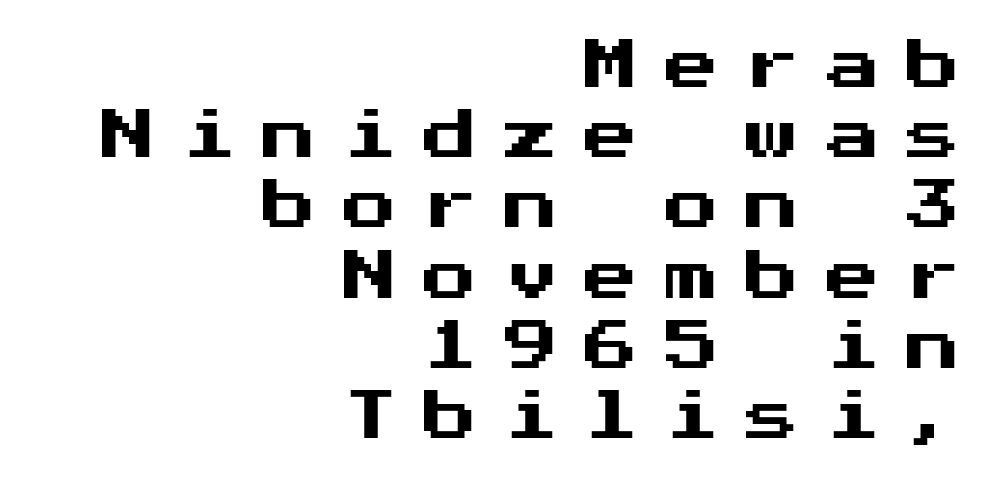
The image shows 54 px sans-serif type, upright; set right-aligned, normal line spacing (1.3x), unusually wide letter spacing (+0.49 em), not underlined; medium stroke contrast and a medium x-height.
